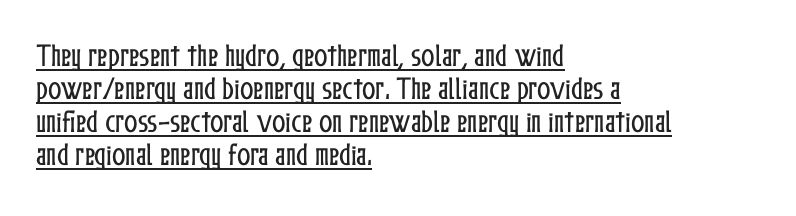
Q: Is the text italic (slanted)? A: No, it is upright.
Q: Is the text underlined? A: Yes.
Q: How is the paragraph aligned? A: Left-aligned.
Q: Is the spacing between letters normal or unusually wide? A: Normal.
Q: Is the spacing between lines tight, normal or loose? A: Normal.
